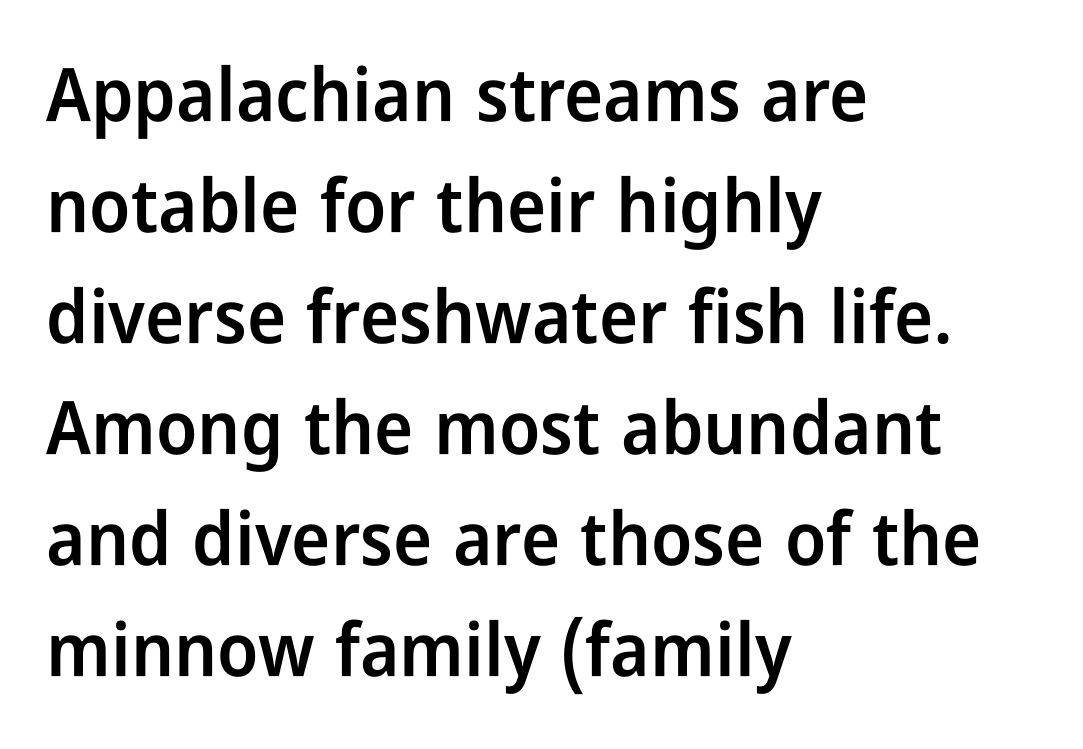
The image shows 74 px semibold, condensed sans-serif type, upright; set left-aligned, normal line spacing (1.5x), normal letter spacing, not underlined; low stroke contrast and a medium x-height.
